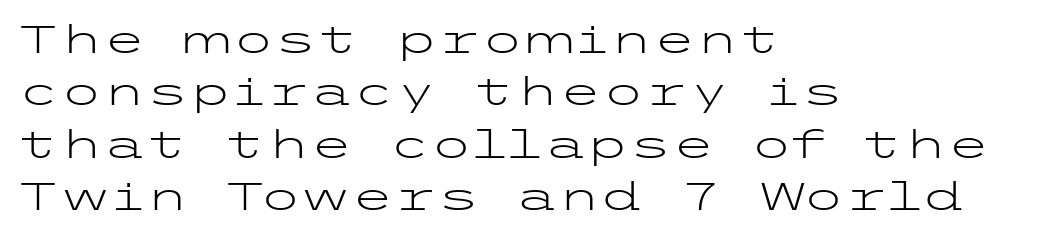
{"serif": "no", "italic": "no", "bold": "no", "weight": "light", "width": "wide", "stroke_contrast": "low", "x_height": "medium", "underline": "no", "align": "left", "line_spacing": "normal", "line_spacing_ratio": 1.34, "letter_spacing": "normal", "letter_spacing_em": 0.0, "glyph_px": 39}
